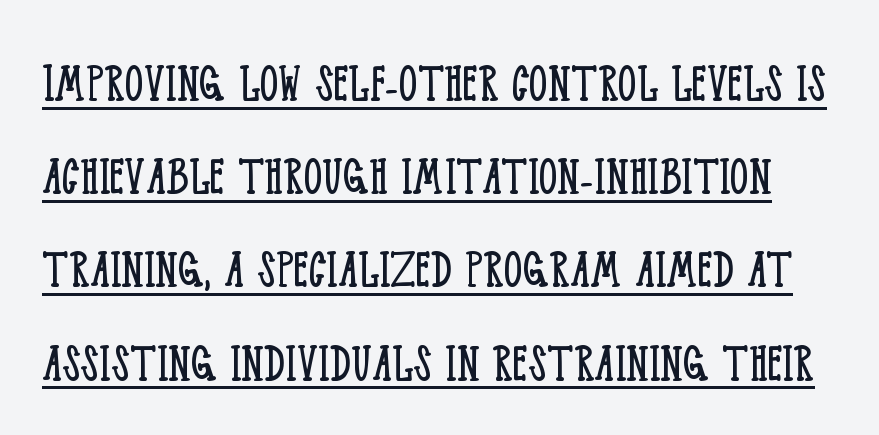
Serif or sans? Serif — the stroke terminals have little feet. The rendering uses the underline text-decoration. Spacing between characters is what you'd get straight out of the box. If you drew a line through each stem, it would be perfectly vertical. No extra ink here — the face is not bold. Interline gaps are of average width in this sample.
